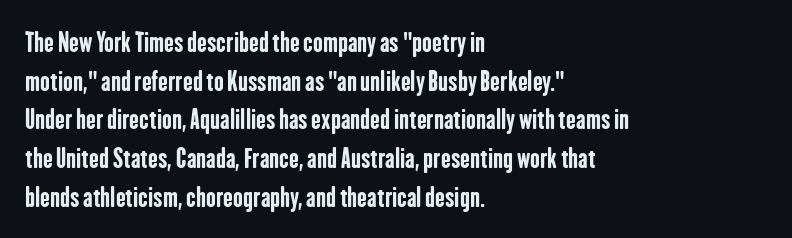
Leading: standard. Glyph-to-glyph distance matches everyday printed text. The face used here has the dense, thick strokes of a bold. These lines stack with their left ends in a neat column.
